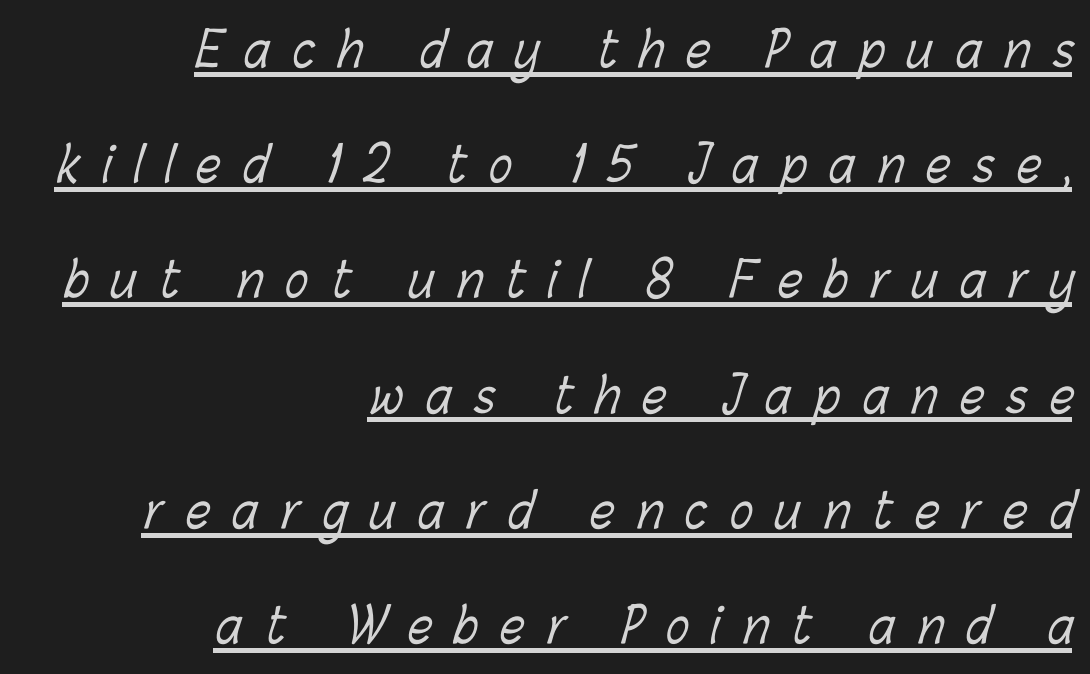
The image shows 48 px light, condensed type; set right-aligned, loose line spacing (2.4x), unusually wide letter spacing (+0.47 em), underlined; low stroke contrast and a medium x-height.
